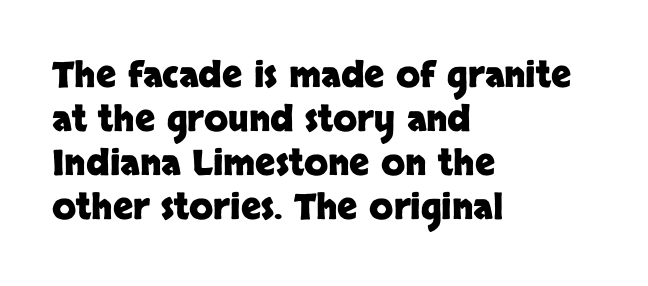
The type is set solid horizontally, with unmodified tracking. The rag falls on the right side of this text block. No italicization has been applied; the sample stays upright. Plenty of ink on the page — the face is bold. The strip under each line holds only bare page.
